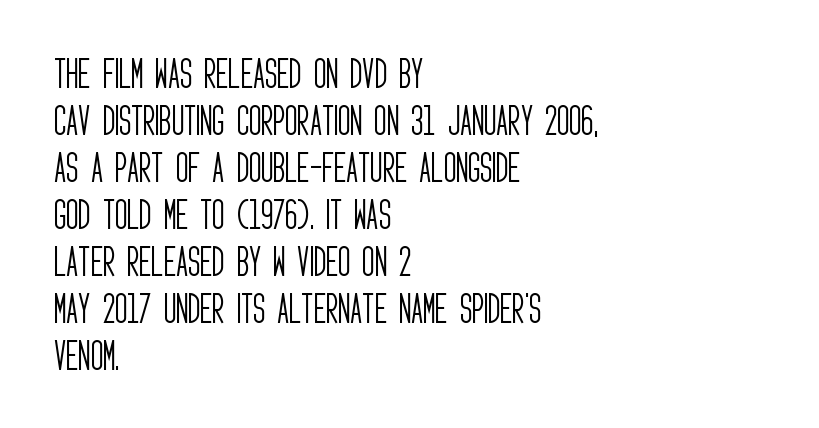
Q: Is the text bold? A: No.
Q: Is the text italic (slanted)? A: No, it is upright.
Q: Is the typeface a serif or a sans-serif typeface? A: Sans-serif.
Q: Is the text underlined? A: No.
Q: How is the paragraph aligned? A: Left-aligned.
Q: Is the spacing between letters normal or unusually wide? A: Normal.
Q: Is the spacing between lines tight, normal or loose? A: Normal.
Q: Width (condensed, normal, or wide)? A: Condensed.
Q: Stroke contrast? A: Low.
Q: x-height? A: Large.
Q: Monospaced? A: No.
